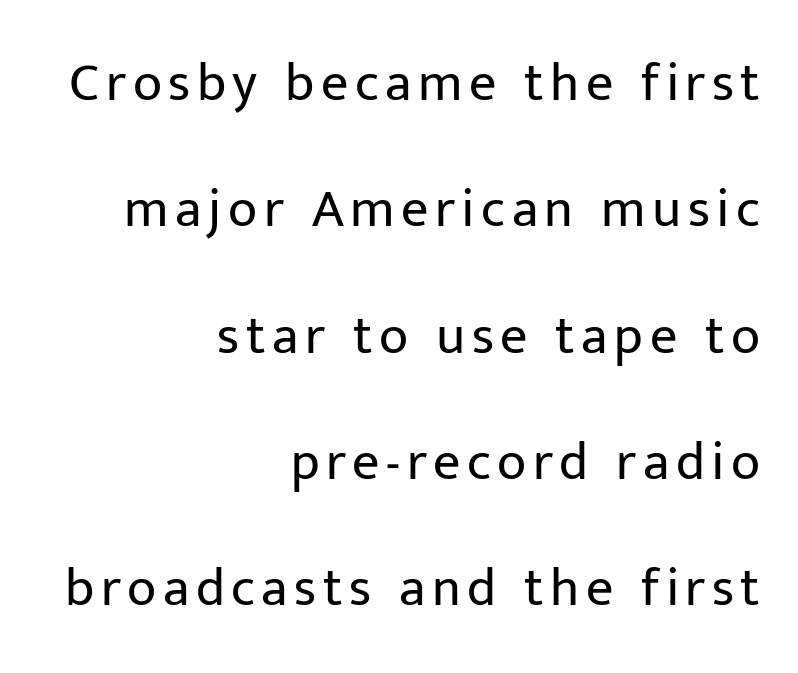
Q: Is the text bold? A: No.
Q: Is the text italic (slanted)? A: No, it is upright.
Q: Is the typeface a serif or a sans-serif typeface? A: Sans-serif.
Q: Is the text underlined? A: No.
Q: How is the paragraph aligned? A: Right-aligned.
Q: Is the spacing between lines tight, normal or loose? A: Loose.
Q: Width (condensed, normal, or wide)? A: Normal.
Q: Stroke contrast? A: Low.
Q: x-height? A: Medium.
Q: Monospaced? A: No.
